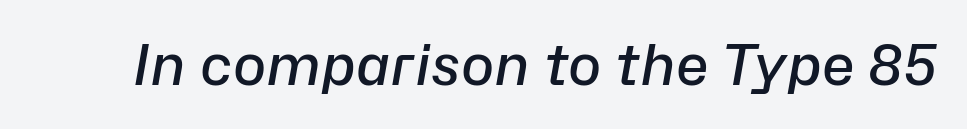
Q: Is the text bold? A: Semi-bold.
Q: Is the text italic (slanted)? A: Yes, it leans right by about 10 degrees.
Q: Is the text underlined? A: No.
Q: Is the spacing between letters normal or unusually wide? A: Normal.
Q: Width (condensed, normal, or wide)? A: Normal.
Q: Stroke contrast? A: Low.
Q: x-height? A: Medium.
Q: Monospaced? A: No.
